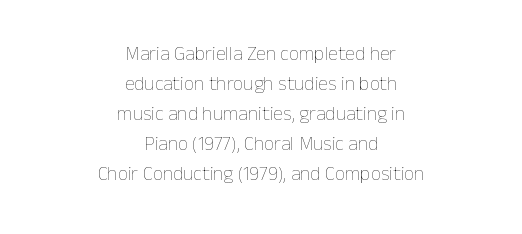
Leading: standard. Each line is balanced around a shared central axis. Compared with typical body copy, the letter spacing here is the same. Honestly, there is no underline to notice here at all. Do the letters lean? They stand straight. Bold? No — there's no thickening of the strokes.
